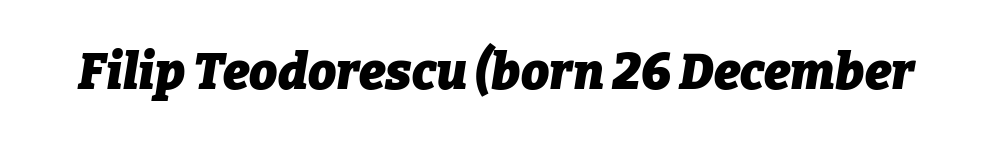
Q: Is the text bold? A: Yes.
Q: Is the text italic (slanted)? A: Yes, it leans right by about 9 degrees.
Q: Is the text underlined? A: No.
Q: Is the spacing between letters normal or unusually wide? A: Normal.
Q: Width (condensed, normal, or wide)? A: Normal.
Q: Stroke contrast? A: Low.
Q: x-height? A: Medium.
Q: Monospaced? A: No.
